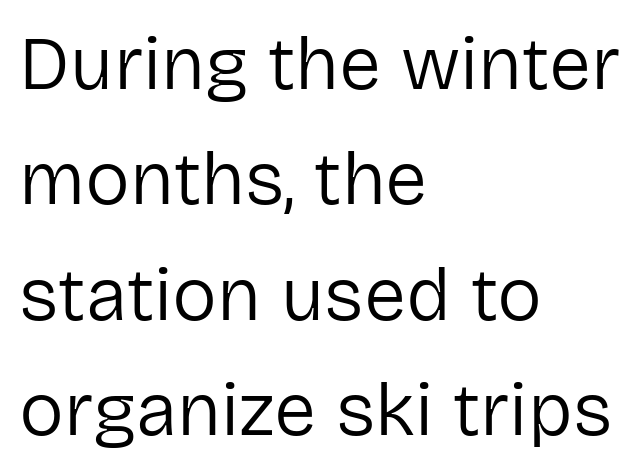
Q: Is the text bold? A: No.
Q: Is the text italic (slanted)? A: No, it is upright.
Q: Is the typeface a serif or a sans-serif typeface? A: Sans-serif.
Q: Is the text underlined? A: No.
Q: How is the paragraph aligned? A: Left-aligned.
Q: Is the spacing between letters normal or unusually wide? A: Normal.
Q: Is the spacing between lines tight, normal or loose? A: Normal.
Q: Width (condensed, normal, or wide)? A: Normal.
Q: Stroke contrast? A: Low.
Q: x-height? A: Medium.
Q: Monospaced? A: No.
